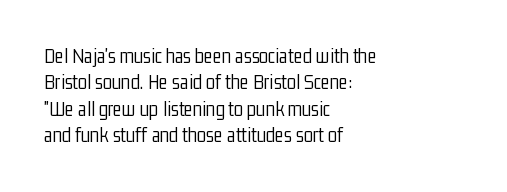
The rendering uses a moderate line-height, typical for paragraphs. Only glyphs here, with clear space below each row. The passage is arranged the way most books set body copy — flush left. Spacing between characters is what you'd get straight out of the box.
